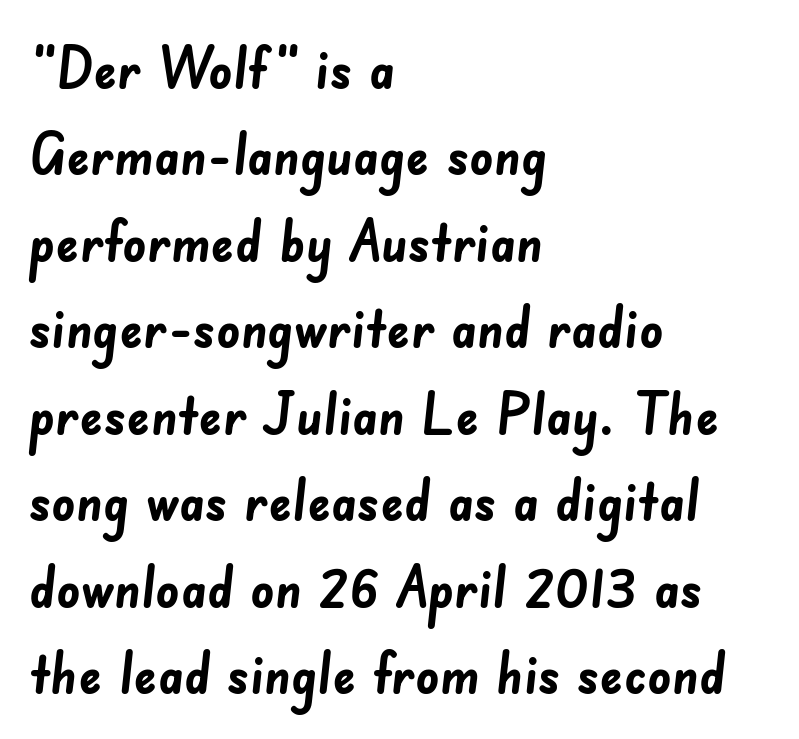
Q: Is the text bold? A: Yes.
Q: Is the typeface a serif or a sans-serif typeface? A: Sans-serif.
Q: Is the text underlined? A: No.
Q: How is the paragraph aligned? A: Left-aligned.
Q: Is the spacing between letters normal or unusually wide? A: Normal.
Q: Is the spacing between lines tight, normal or loose? A: Normal.
Q: Width (condensed, normal, or wide)? A: Normal.
Q: Stroke contrast? A: Low.
Q: x-height? A: Small.
Q: Monospaced? A: No.
